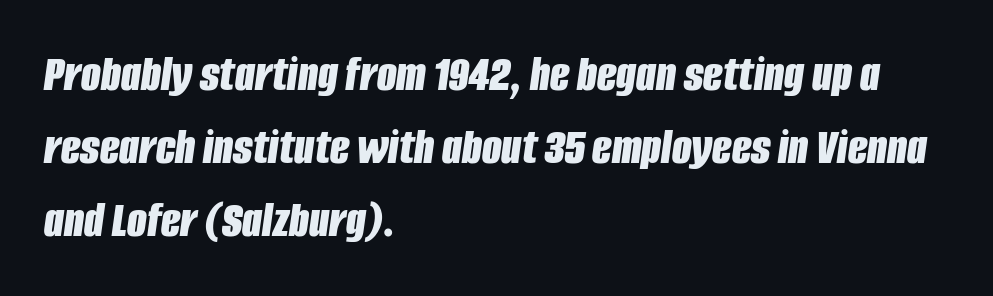
{"italic": "yes", "lean": "right", "slant_degrees": 8, "bold": "yes", "weight": "bold", "width": "condensed", "stroke_contrast": "low", "x_height": "large", "monospaced": "no", "underline": "no", "align": "left", "line_spacing": "normal", "line_spacing_ratio": 1.43, "letter_spacing": "normal", "letter_spacing_em": 0.0, "glyph_px": 51}
